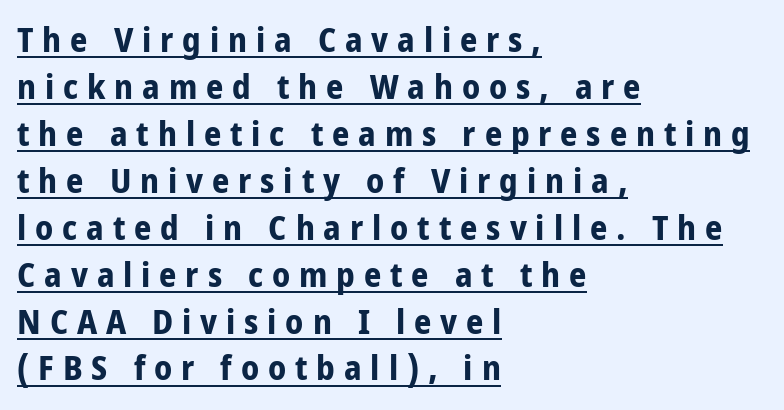
{"serif": "no", "italic": "no", "bold": "yes", "weight": "bold", "width": "condensed", "stroke_contrast": "low", "x_height": "large", "monospaced": "no", "underline": "yes", "align": "left", "line_spacing": "normal", "line_spacing_ratio": 1.38, "letter_spacing": "wide", "letter_spacing_em": 0.26, "glyph_px": 34}
